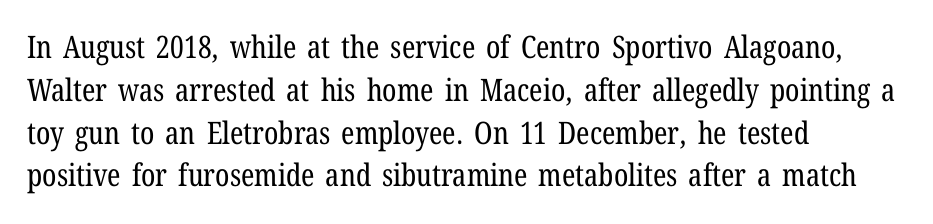
Check under the words: just untouched page. The gaps between neighbouring characters are ordinary and unremarkable. The vertical gap from one line to the next is medium. No letter is thick-stroked: the sample isn't bold. The text block is weighted toward the left margin, trailing off unevenly rightward. The face used here is seriffed, in the tradition of book romans.
